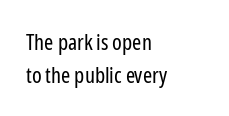
The image shows 22 px text type, upright; set left-aligned, normal line spacing (1.5x), normal letter spacing, not underlined.
